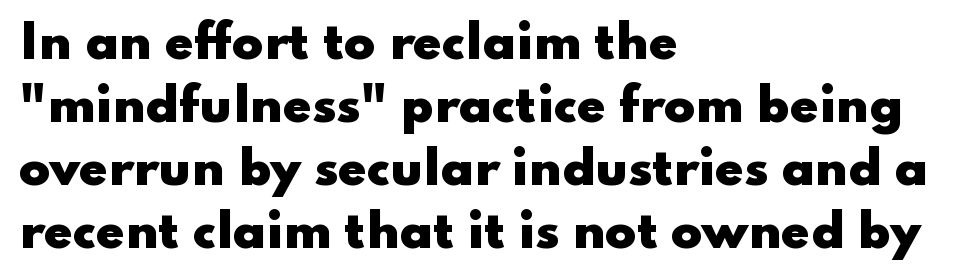
Typographically, this falls in the sans-serif category. Stroke thickness is high; the sample reads as a true bold. Words appear dense and cohesive because spacing is normal. The paragraph has a hard left edge and a soft right edge.
